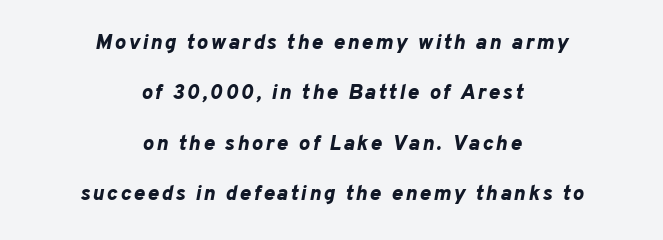
Q: Is the text bold? A: Yes.
Q: Is the text italic (slanted)? A: Yes, it leans right by about 10 degrees.
Q: Is the text underlined? A: No.
Q: How is the paragraph aligned? A: Centered.
Q: Is the spacing between lines tight, normal or loose? A: Loose.
